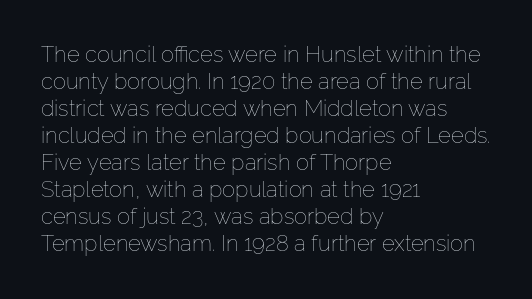
Beneath every word, the page is bare. The lettering holds an erect, upright posture throughout. Caption: face not bold, strokes unweighted. The gaps between neighbouring characters are ordinary and unremarkable.
